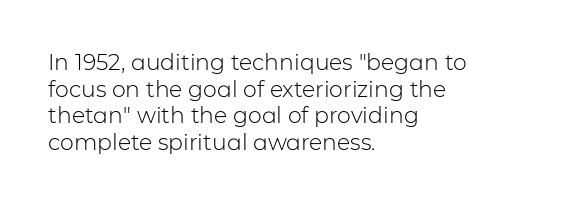
{"italic": "no", "bold": "no", "underline": "no", "align": "left", "line_spacing_ratio": 1.21, "letter_spacing": "normal", "letter_spacing_em": 0.0, "glyph_px": 22}
